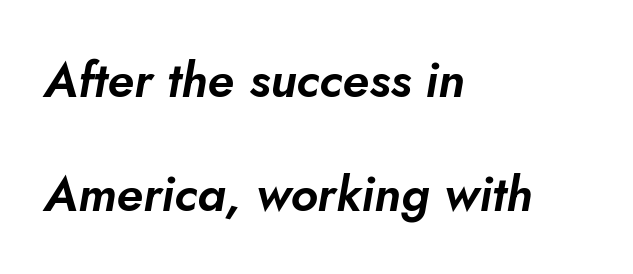
Q: Is the text italic (slanted)? A: Yes, it leans right by about 5 degrees.
Q: Is the text underlined? A: No.
Q: How is the paragraph aligned? A: Left-aligned.
Q: Is the spacing between letters normal or unusually wide? A: Normal.
Q: Is the spacing between lines tight, normal or loose? A: Loose.
Q: Width (condensed, normal, or wide)? A: Normal.
Q: Stroke contrast? A: Low.
Q: x-height? A: Small.
Q: Monospaced? A: No.
